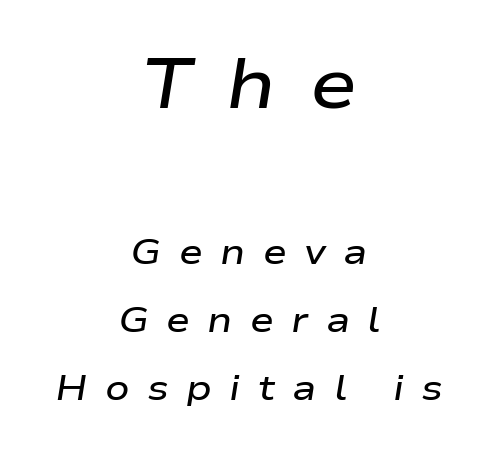
The image shows 71 px semibold, wide type, italic (leaning right); set centered, line spacing 1.89x, unusually wide letter spacing (+0.48 em), not underlined; the first (top) block is 1.97x larger; low stroke contrast and a medium x-height.
